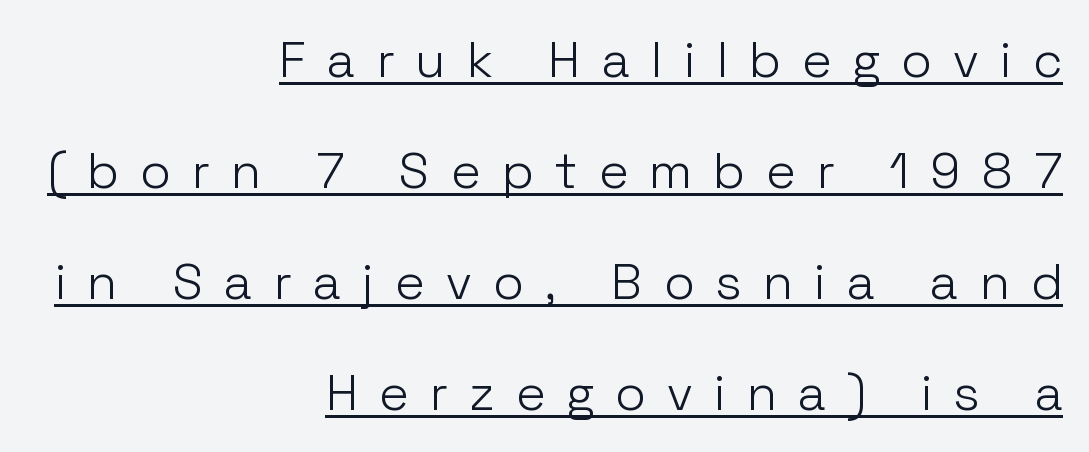
The image shows 50 px light sans-serif type, upright; set right-aligned, loose line spacing (2.22x), unusually wide letter spacing (+0.44 em), underlined; low stroke contrast and a medium x-height.
